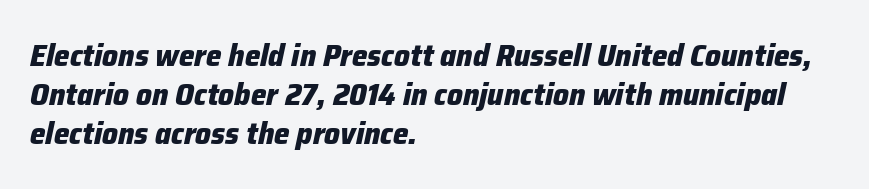
The image shows 31 px heavy type, italic (leaning right); set left-aligned, normal line spacing (1.26x), normal letter spacing, not underlined; low stroke contrast and a medium x-height.
